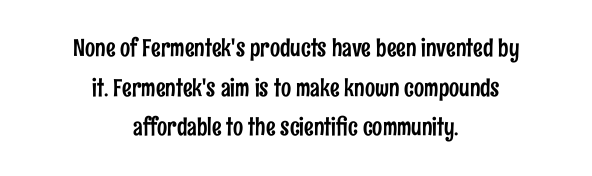
Q: Is the text italic (slanted)? A: No, it is upright.
Q: Is the text underlined? A: No.
Q: How is the paragraph aligned? A: Centered.
Q: Is the spacing between letters normal or unusually wide? A: Normal.
Q: Is the spacing between lines tight, normal or loose? A: Normal.
